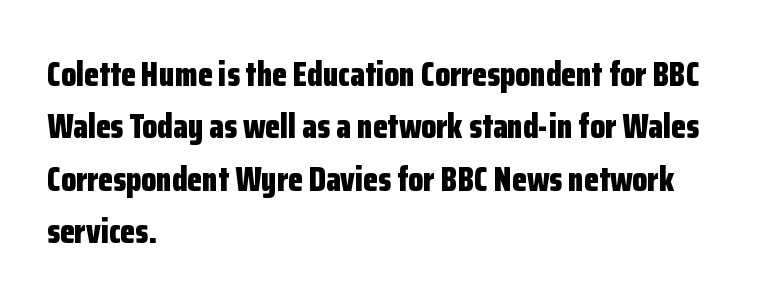
{"serif": "no", "italic": "no", "bold": "yes", "weight": "bold", "width": "condensed", "stroke_contrast": "low", "x_height": "medium", "monospaced": "no", "underline": "no", "align": "left", "line_spacing": "normal", "line_spacing_ratio": 1.54, "letter_spacing": "normal", "letter_spacing_em": 0.0, "glyph_px": 34}
